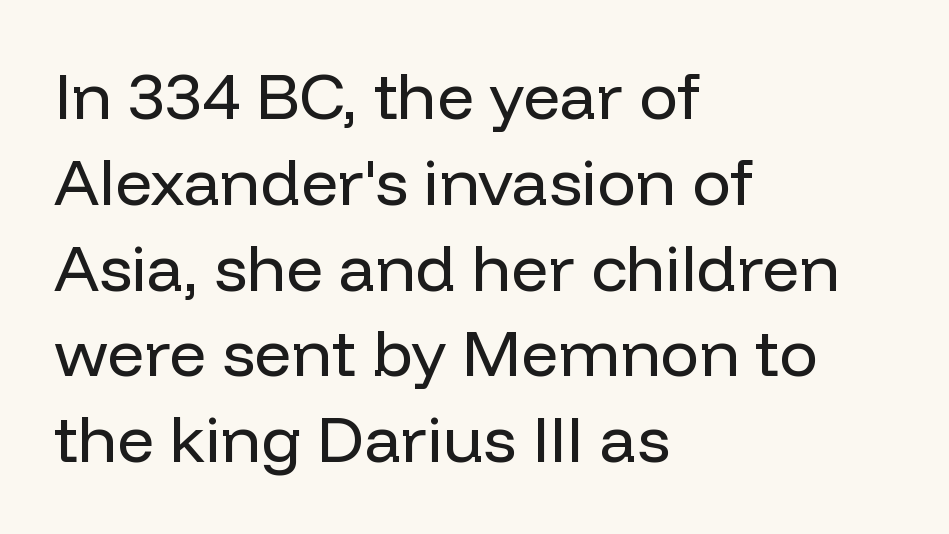
The image shows 65 px regular-weight sans-serif type, upright; set left-aligned, normal line spacing (1.32x), normal letter spacing, not underlined; low stroke contrast and a medium x-height.
